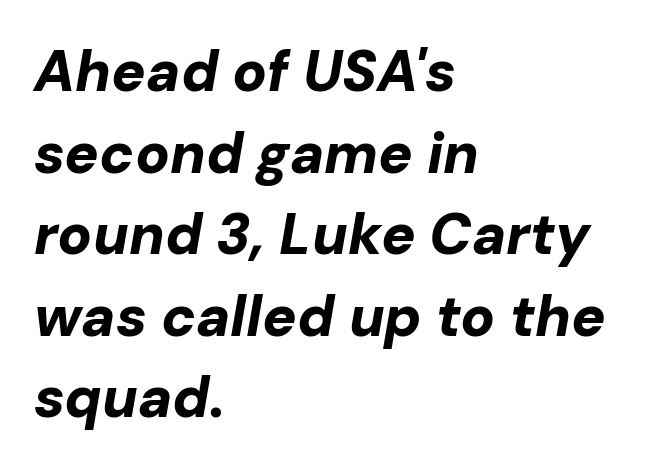
The image shows 57 px bold type, italic (leaning right); set left-aligned, normal line spacing (1.43x), normal letter spacing, not underlined; low stroke contrast and a medium x-height.
